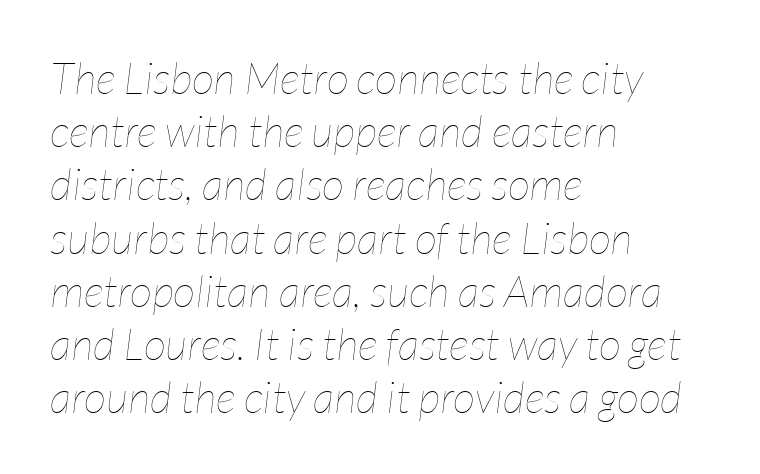
The image shows 44 px thin, condensed type, italic (leaning right); set left-aligned, line spacing 1.21x, normal letter spacing, not underlined; low stroke contrast and a medium x-height.
